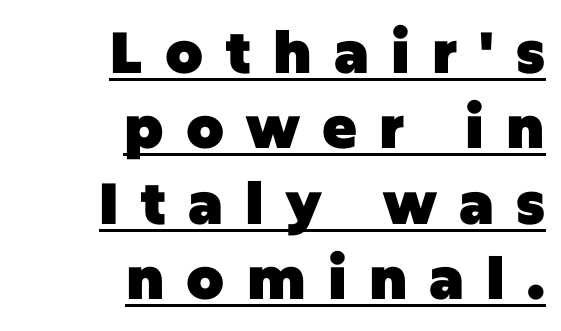
Here the designer chose a conventional face with non-uniform glyph widths. The letters are bold, with thick, heavy strokes. Letterform terminals end flat and unadorned throughout the passage. In designer terms, the underline attribute is active on this setting. The axis of the letterforms is exactly vertical.
